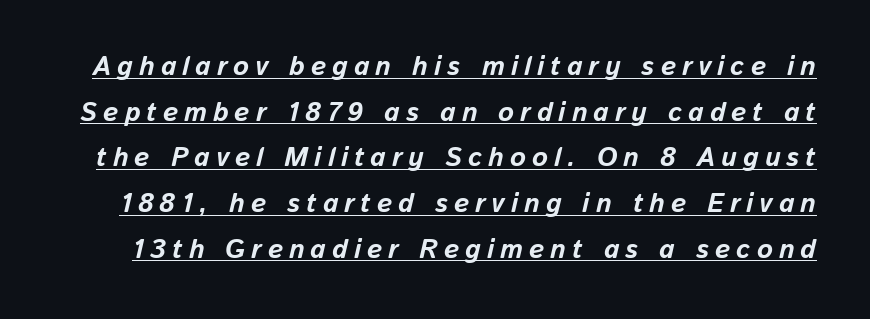
The image shows 27 px bold type, italic (leaning right); set normal line spacing (1.69x), unusually wide letter spacing (+0.22 em), underlined.
